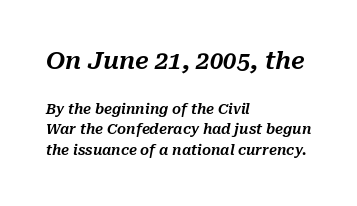
{"italic": "yes", "lean": "right", "slant_degrees": 10, "underline": "no", "align": "left", "line_spacing": "normal", "line_spacing_ratio": 1.48, "letter_spacing": "normal", "letter_spacing_em": 0.0, "larger_block": "first", "size_ratio": 1.71, "glyph_px": 24}
